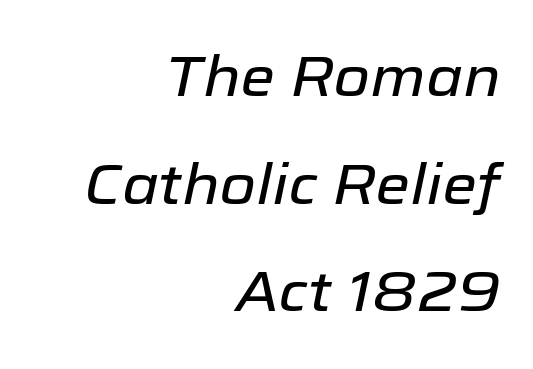
Q: Is the text italic (slanted)? A: Yes, it leans right by about 12 degrees.
Q: Is the text underlined? A: No.
Q: How is the paragraph aligned? A: Right-aligned.
Q: Is the spacing between letters normal or unusually wide? A: Normal.
Q: Is the spacing between lines tight, normal or loose? A: Loose.
Q: Width (condensed, normal, or wide)? A: Normal.
Q: Stroke contrast? A: Low.
Q: x-height? A: Medium.
Q: Monospaced? A: No.
